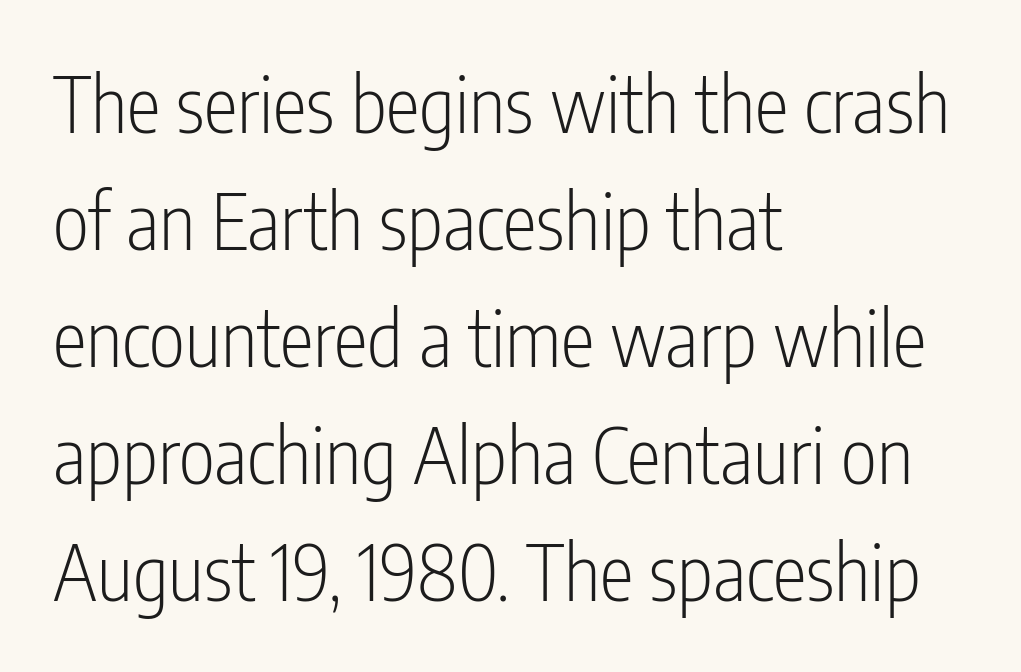
{"serif": "no", "italic": "no", "bold": "no", "weight": "light", "width": "condensed", "stroke_contrast": "low", "x_height": "medium", "monospaced": "no", "underline": "no", "align": "left", "line_spacing": "normal", "line_spacing_ratio": 1.52, "letter_spacing": "normal", "letter_spacing_em": 0.0, "glyph_px": 77}
